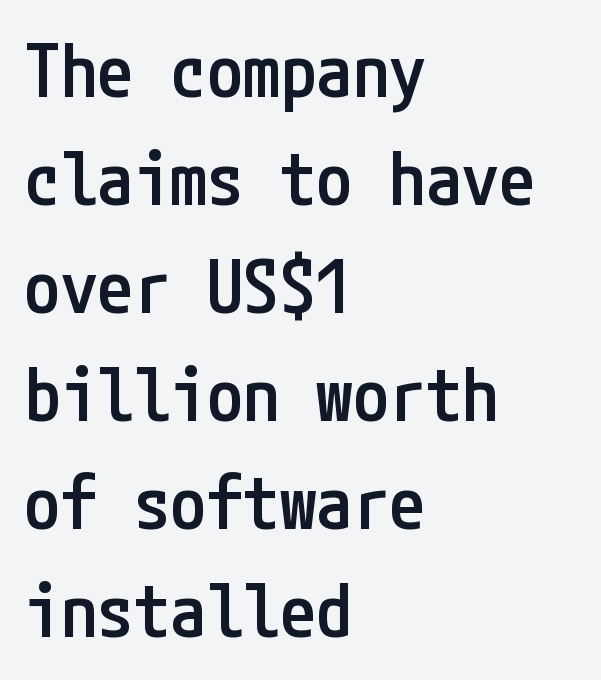
The image shows 73 px semibold, condensed sans-serif type, upright; set left-aligned, normal line spacing (1.48x), normal letter spacing, not underlined; low stroke contrast and a medium x-height.
